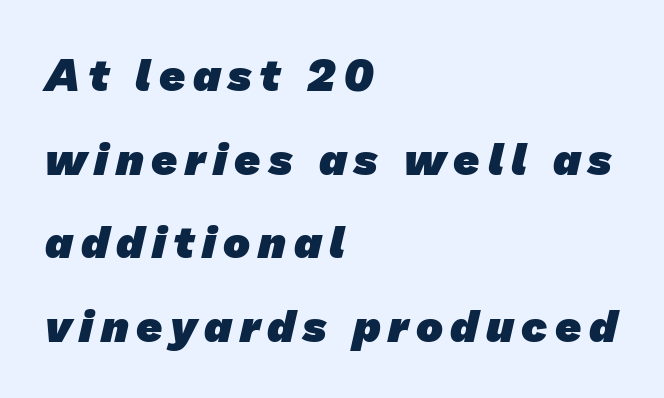
Q: Is the text bold? A: Yes.
Q: Is the typeface a serif or a sans-serif typeface? A: Sans-serif.
Q: Is the text underlined? A: No.
Q: How is the paragraph aligned? A: Left-aligned.
Q: Width (condensed, normal, or wide)? A: Normal.
Q: Stroke contrast? A: Low.
Q: x-height? A: Medium.
Q: Monospaced? A: No.
